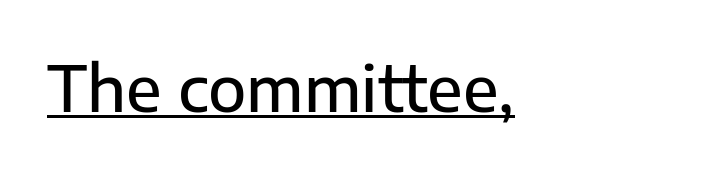
The type is set solid horizontally, with unmodified tracking. Students, observe the line beneath the letters — that is underlining. Varying glyph widths throughout — classic text-font behaviour. The lettering stays uniformly vertical, giving the passage a roman look. A classic flush-left, rag-right setting is used for this passage. I'd call this a sans setting — the letters go barefoot.
